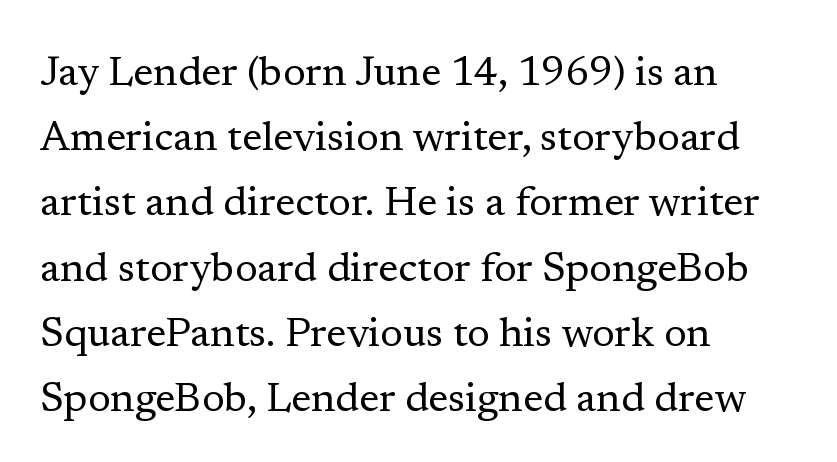
{"serif": "yes", "italic": "no", "bold": "no", "weight": "regular", "width": "normal", "stroke_contrast": "low", "x_height": "medium", "monospaced": "no", "underline": "no", "align": "left", "line_spacing": "normal", "line_spacing_ratio": 1.59, "letter_spacing": "normal", "letter_spacing_em": 0.0, "glyph_px": 41}
